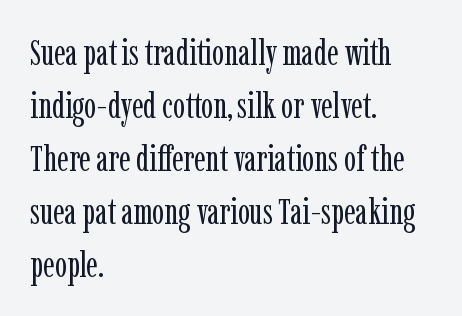
Q: Is the text bold? A: No.
Q: Is the text italic (slanted)? A: No, it is upright.
Q: Is the typeface a serif or a sans-serif typeface? A: Serif.
Q: Is the text underlined? A: No.
Q: How is the paragraph aligned? A: Left-aligned.
Q: Is the spacing between letters normal or unusually wide? A: Normal.
Q: Is the spacing between lines tight, normal or loose? A: Normal.
Q: Width (condensed, normal, or wide)? A: Condensed.
Q: Stroke contrast? A: Low.
Q: x-height? A: Medium.
Q: Monospaced? A: No.
